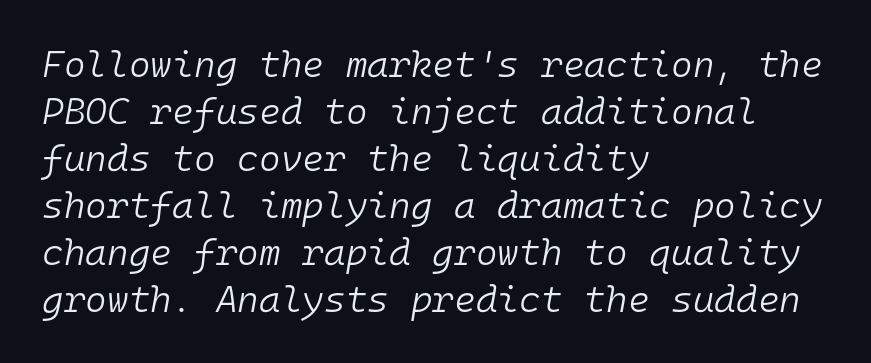
The image shows 37 px light type, italic (leaning right), monospaced; set left-aligned, normal line spacing (1.27x), normal letter spacing, not underlined; low stroke contrast and a medium x-height.
